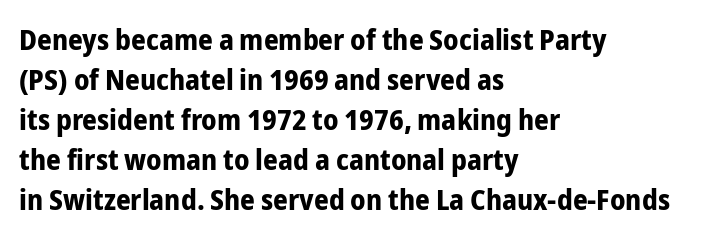
Regular leading. Do the characters align in a grid? No, the font is proportional. Tracking here is standard; glyphs follow each other at the usual distance. Line starts are locked; line ends wander. The face used here is a sans, in the tradition of grotesques and geometrics.
